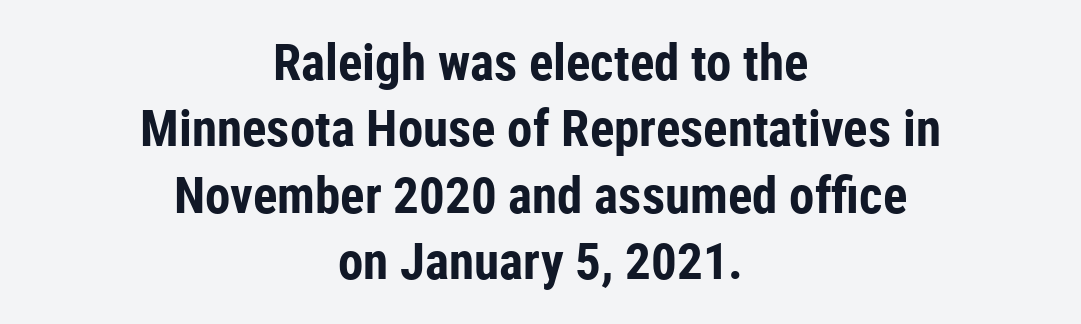
Descender tails drop into unmarked territory. Leading matches the norm, producing a regular column. Strokes here are thick enough to call this a true bold. Here the designer chose a conventional face with non-uniform glyph widths.
